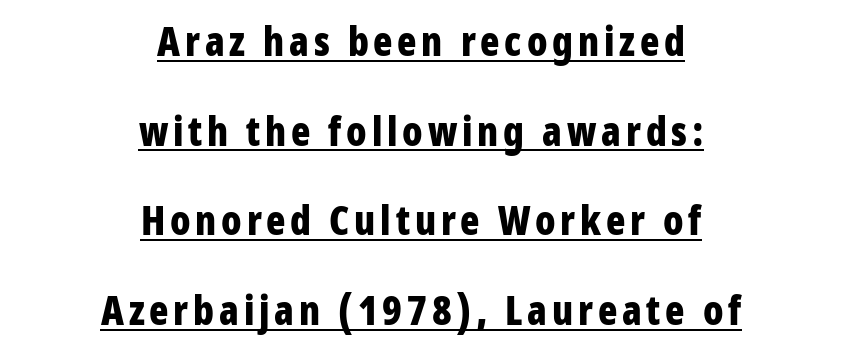
Q: Is the text bold? A: Yes.
Q: Is the text italic (slanted)? A: No, it is upright.
Q: Is the typeface a serif or a sans-serif typeface? A: Sans-serif.
Q: Is the text underlined? A: Yes.
Q: How is the paragraph aligned? A: Centered.
Q: Is the spacing between lines tight, normal or loose? A: Loose.
Q: Width (condensed, normal, or wide)? A: Condensed.
Q: Stroke contrast? A: Low.
Q: x-height? A: Medium.
Q: Monospaced? A: No.
